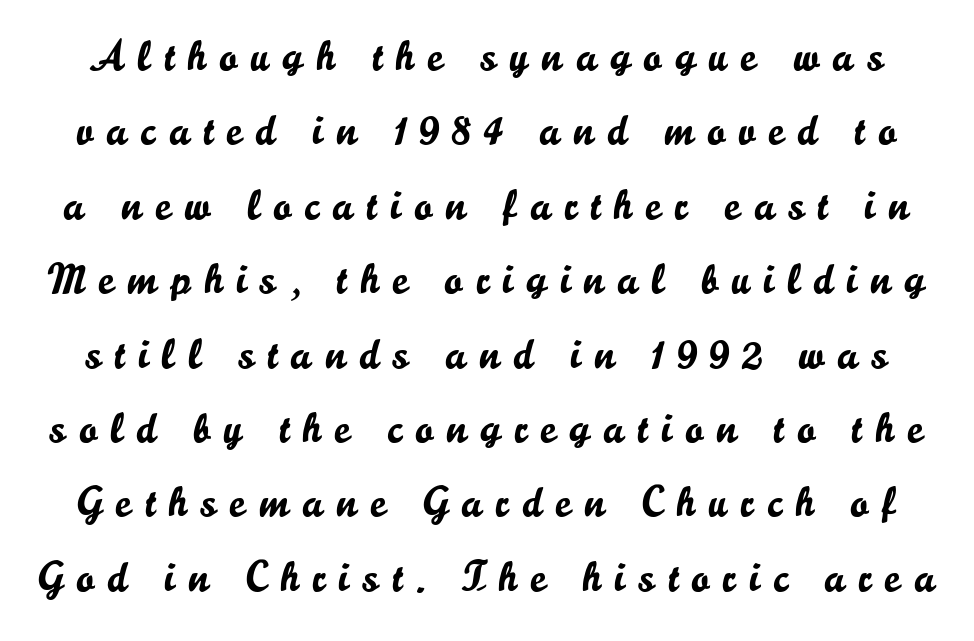
Proportional: the letters do not fall into vertical columns. Just letters on the line, the space beneath them empty. Each letter's strokes conclude bluntly, with no projecting serifs. There is plenty of visible air inserted between adjacent glyphs.
